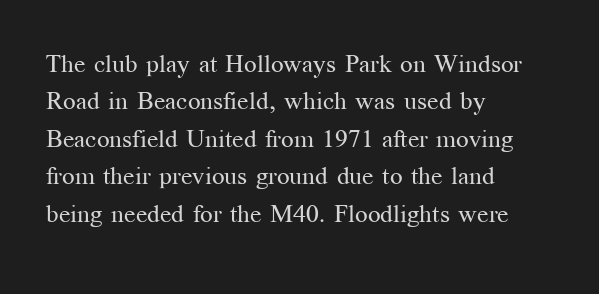
Q: Is the text bold? A: No.
Q: Is the text italic (slanted)? A: No, it is upright.
Q: Is the text underlined? A: No.
Q: How is the paragraph aligned? A: Left-aligned.
Q: Is the spacing between letters normal or unusually wide? A: Normal.
Q: Is the spacing between lines tight, normal or loose? A: Normal.
